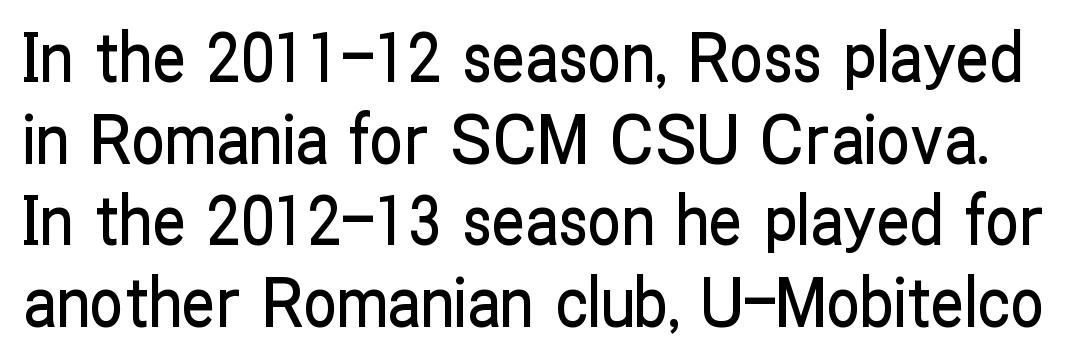
The type sits square on the baseline with zero lean. The space beneath each line is pristine and unruled. Think of a printed novel: that variable character pitch is what you see here. The letterforms sit shoulder to shoulder at normal distance.
